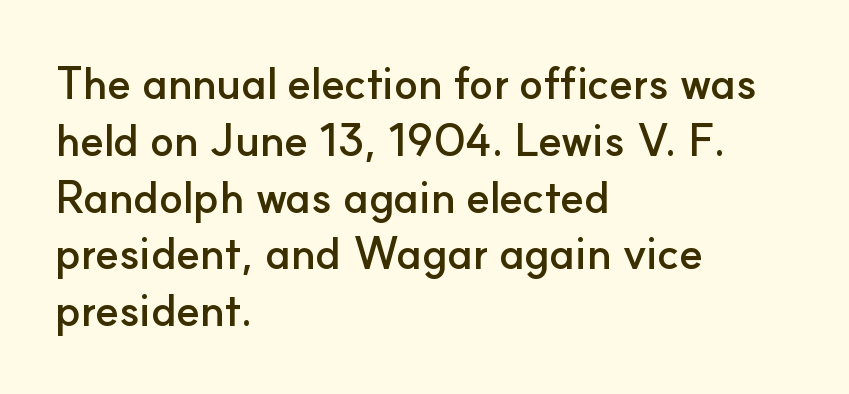
The image shows 44 px semibold sans-serif type, upright; set left-aligned, normal line spacing (1.29x), normal letter spacing, not underlined; low stroke contrast and a small x-height.
